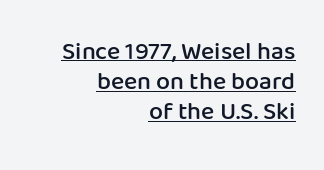
Q: Is the text bold? A: Semi-bold.
Q: Is the text italic (slanted)? A: No, it is upright.
Q: Is the text underlined? A: Yes.
Q: How is the paragraph aligned? A: Right-aligned.
Q: Is the spacing between letters normal or unusually wide? A: Normal.
